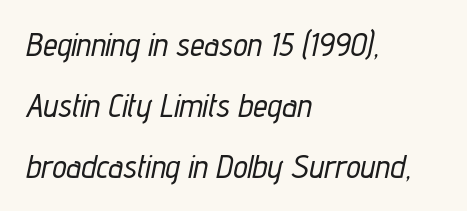
Q: Is the text italic (slanted)? A: Yes, it leans right by about 12 degrees.
Q: Is the text underlined? A: No.
Q: How is the paragraph aligned? A: Left-aligned.
Q: Is the spacing between letters normal or unusually wide? A: Normal.
Q: Is the spacing between lines tight, normal or loose? A: Loose.
Q: Width (condensed, normal, or wide)? A: Condensed.
Q: Stroke contrast? A: Low.
Q: x-height? A: Medium.
Q: Monospaced? A: No.
